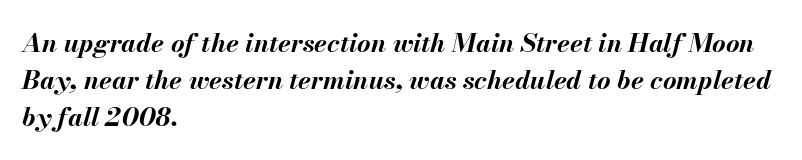
Rendered with sloped, italic letterforms. If you drew a ruler down the left edge, every line would touch it. A dark, heavy texture on the line: the type is bold. Any mark beneath the type? The region is blank.
